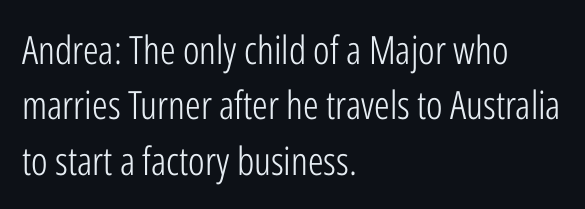
The image shows 39 px light, condensed sans-serif type, upright; set left-aligned, normal line spacing (1.42x), normal letter spacing, not underlined; low stroke contrast and a medium x-height.
